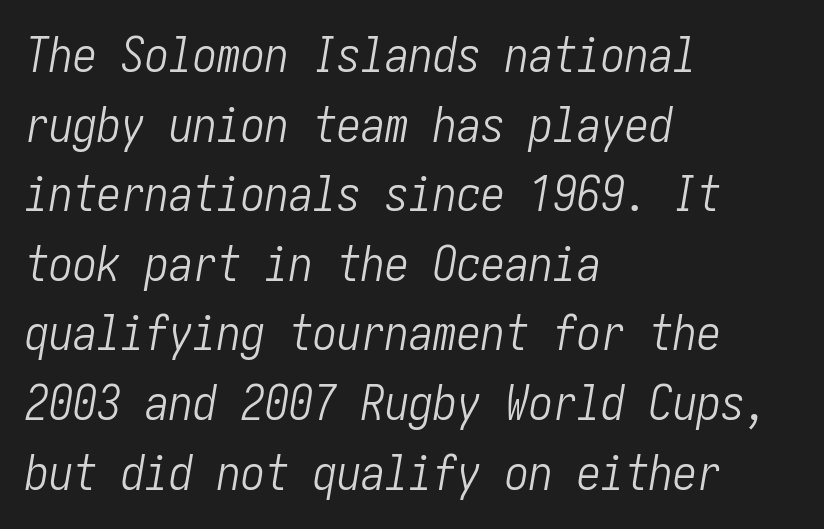
The image shows 48 px light, condensed type, italic (leaning right); set left-aligned, normal line spacing (1.45x), normal letter spacing, not underlined; low stroke contrast and a medium x-height.
